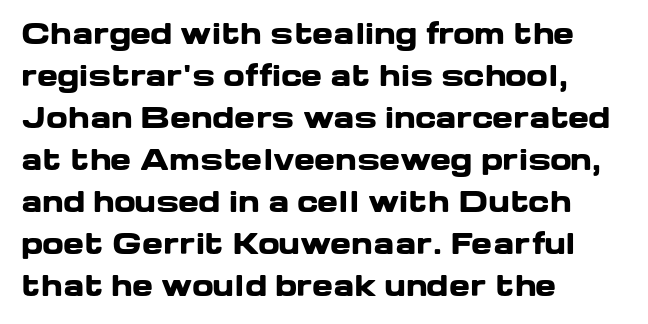
Q: Is the text bold? A: Yes.
Q: Is the text italic (slanted)? A: No, it is upright.
Q: Is the typeface a serif or a sans-serif typeface? A: Sans-serif.
Q: Is the text underlined? A: No.
Q: How is the paragraph aligned? A: Left-aligned.
Q: Is the spacing between letters normal or unusually wide? A: Normal.
Q: Is the spacing between lines tight, normal or loose? A: Normal.
Q: Width (condensed, normal, or wide)? A: Wide.
Q: Stroke contrast? A: Low.
Q: x-height? A: Medium.
Q: Monospaced? A: No.
